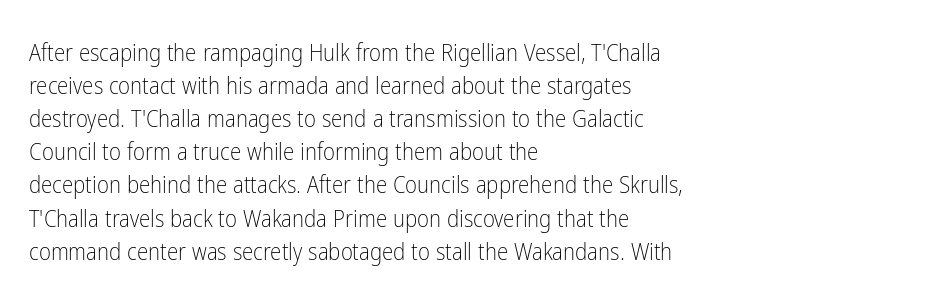
The image shows 23 px text type, upright; set left-aligned, normal line spacing (1.44x), normal letter spacing, not underlined.
